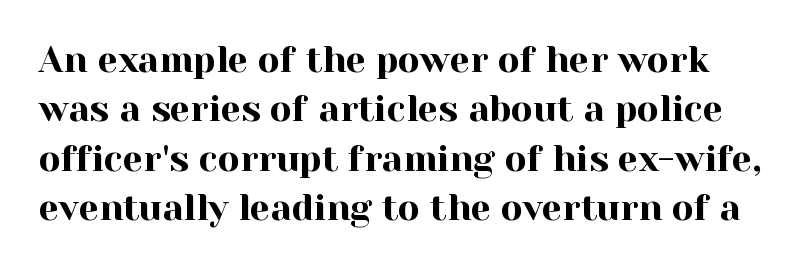
The image shows 36 px serif type, upright; set normal line spacing (1.37x), normal letter spacing, not underlined; a medium x-height.
